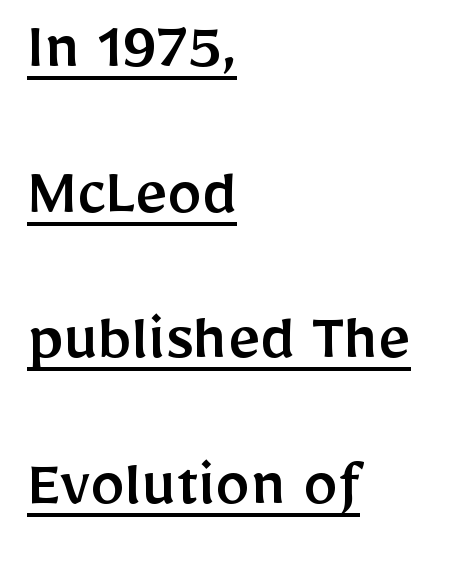
{"serif": "no", "italic": "no", "width": "normal", "stroke_contrast": "low", "x_height": "medium", "monospaced": "no", "underline": "yes", "align": "left", "line_spacing": "loose", "line_spacing_ratio": 2.08, "letter_spacing": "normal", "letter_spacing_em": 0.0, "glyph_px": 70}
